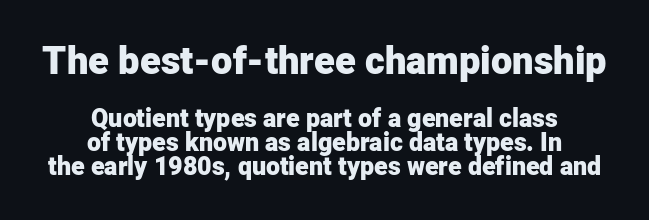
Q: Is the text bold? A: Yes.
Q: Is the text italic (slanted)? A: No, it is upright.
Q: Is the typeface a serif or a sans-serif typeface? A: Sans-serif.
Q: Is the text underlined? A: No.
Q: How is the paragraph aligned? A: Centered.
Q: Is the spacing between letters normal or unusually wide? A: Normal.
Q: Is the spacing between lines tight, normal or loose? A: Tight.
Q: Which block of text is set in a larger size, the first (top) or the second (bottom)? A: The first (top) one.
Q: Width (condensed, normal, or wide)? A: Normal.
Q: Stroke contrast? A: Low.
Q: x-height? A: Medium.
Q: Monospaced? A: No.
